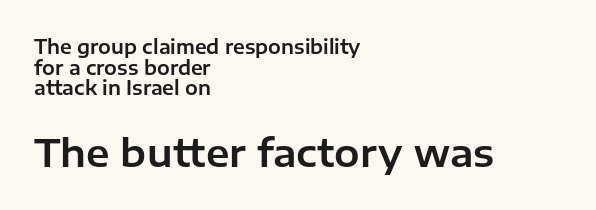
Is there much room between lines? No — they nearly touch. The rendering enlarges the type as you move from the upper chunk to the lower. The letters carry no serifs — their stems end cleanly without finishing strokes. Nope, not italic — everything's standing straight. Decoration check: the copy has no underline.
